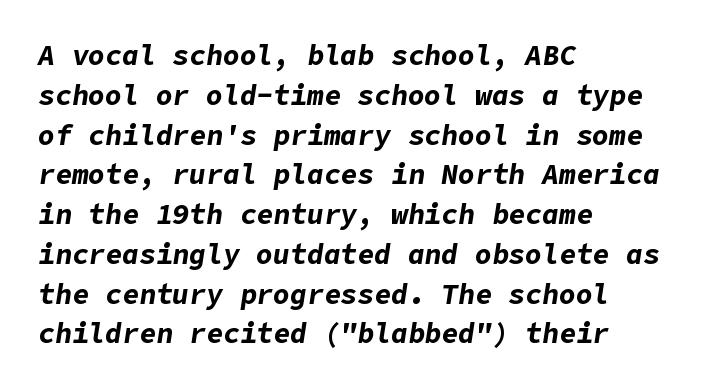
Q: Is the text bold? A: Yes.
Q: Is the text italic (slanted)? A: Yes, it leans right by about 9 degrees.
Q: Is the text underlined? A: No.
Q: How is the paragraph aligned? A: Left-aligned.
Q: Is the spacing between letters normal or unusually wide? A: Normal.
Q: Is the spacing between lines tight, normal or loose? A: Normal.
Q: Width (condensed, normal, or wide)? A: Normal.
Q: Stroke contrast? A: Low.
Q: x-height? A: Medium.
